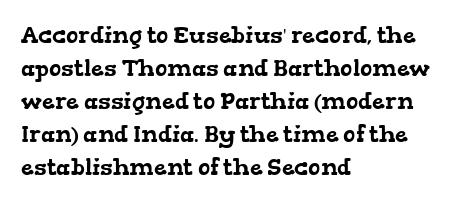
The image shows 23 px text type; set left-aligned, normal line spacing (1.43x), normal letter spacing, not underlined.
